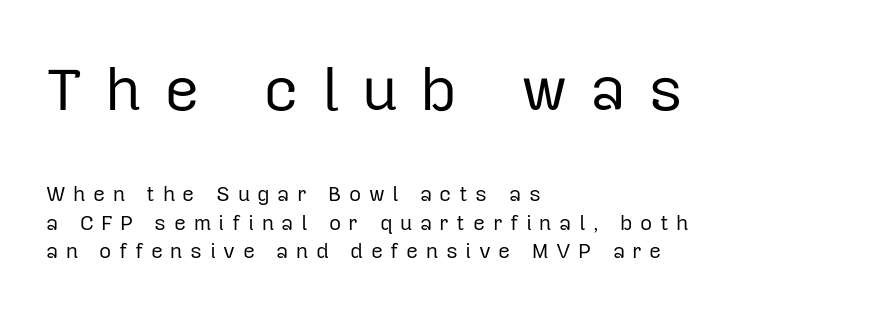
{"serif": "no", "italic": "no", "bold": "no", "weight": "regular", "width": "normal", "stroke_contrast": "low", "x_height": "medium", "monospaced": "no", "underline": "no", "align": "left", "line_spacing": "normal", "line_spacing_ratio": 1.35, "letter_spacing": "wide", "letter_spacing_em": 0.36, "larger_block": "first", "size_ratio": 2.95, "glyph_px": 62}
